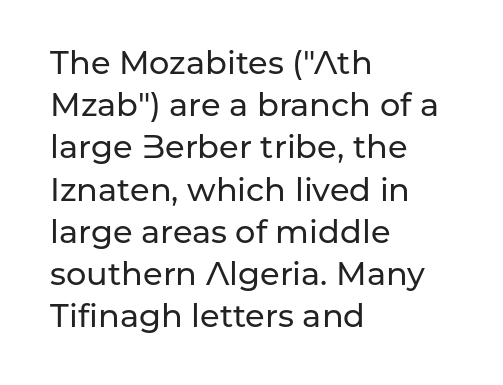
Each line starts at the same left margin while the right side varies. Ascenders rise straight up at ninety degrees. Each word holds together tightly as a unit, with standard inter-letter gaps. Quick note: interline space is typical.
